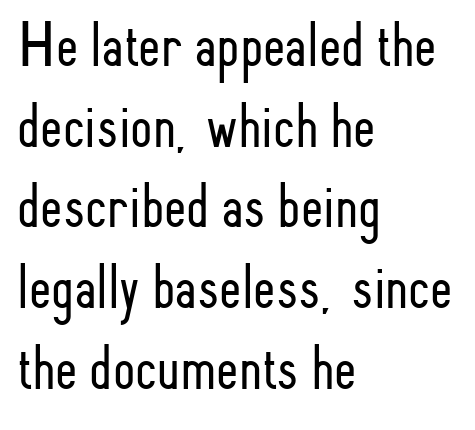
The image shows 64 px light, condensed sans-serif type, upright; set left-aligned, normal line spacing (1.26x), normal letter spacing, not underlined; low stroke contrast and a small x-height.
